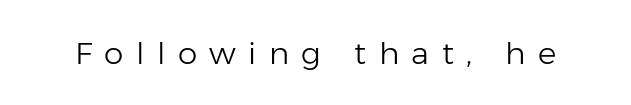
Q: Is the text bold? A: No.
Q: Is the text italic (slanted)? A: No, it is upright.
Q: Is the typeface a serif or a sans-serif typeface? A: Sans-serif.
Q: Is the text underlined? A: No.
Q: Is the spacing between letters normal or unusually wide? A: Unusually wide.
Q: Width (condensed, normal, or wide)? A: Normal.
Q: Stroke contrast? A: Low.
Q: x-height? A: Medium.
Q: Monospaced? A: No.
